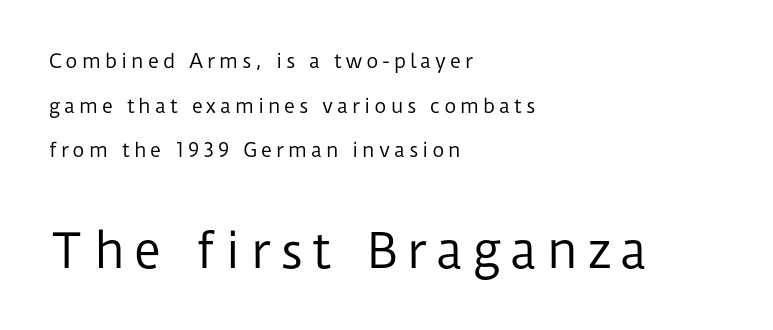
The image shows 47 px regular-weight sans-serif type, upright; set left-aligned, loose line spacing (2.35x), unusually wide letter spacing (+0.2 em), not underlined; the second (bottom) block is 2.47x larger; low stroke contrast and a medium x-height.
